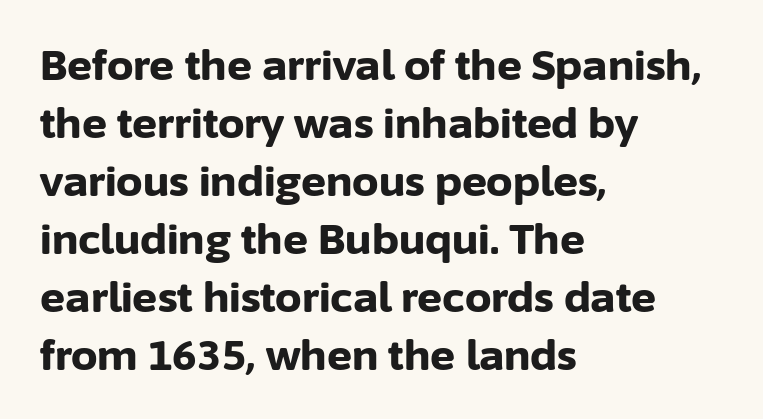
The image shows 42 px bold sans-serif type, upright; set left-aligned, normal line spacing (1.38x), normal letter spacing, not underlined; low stroke contrast and a medium x-height.
